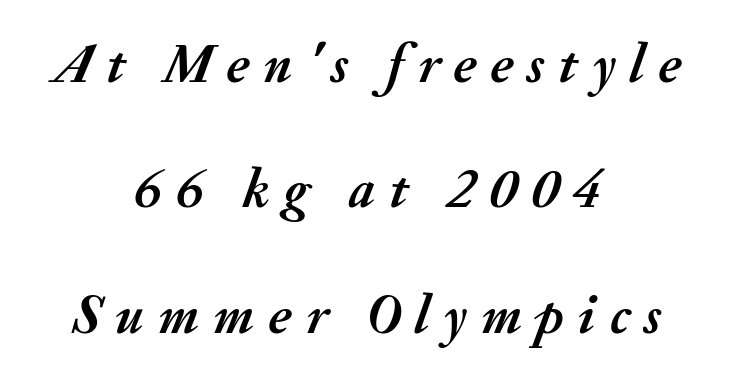
Q: Is the text bold? A: Yes.
Q: Is the text italic (slanted)? A: Yes, it leans right by about 20 degrees.
Q: Is the text underlined? A: No.
Q: How is the paragraph aligned? A: Centered.
Q: Is the spacing between letters normal or unusually wide? A: Unusually wide.
Q: Is the spacing between lines tight, normal or loose? A: Loose.
Q: Width (condensed, normal, or wide)? A: Normal.
Q: Stroke contrast? A: Medium.
Q: x-height? A: Small.
Q: Monospaced? A: No.
